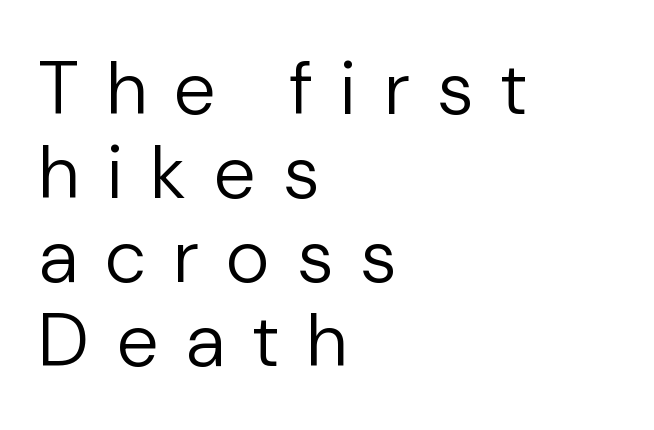
Q: Is the text bold? A: No.
Q: Is the text italic (slanted)? A: No, it is upright.
Q: Is the typeface a serif or a sans-serif typeface? A: Sans-serif.
Q: Is the text underlined? A: No.
Q: How is the paragraph aligned? A: Left-aligned.
Q: Is the spacing between letters normal or unusually wide? A: Unusually wide.
Q: Is the spacing between lines tight, normal or loose? A: Tight.
Q: Width (condensed, normal, or wide)? A: Normal.
Q: Stroke contrast? A: Low.
Q: x-height? A: Medium.
Q: Monospaced? A: No.
